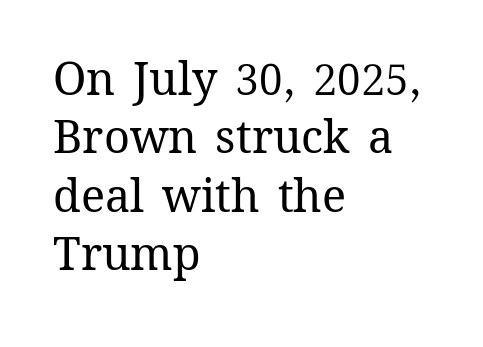
The image shows 45 px regular-weight type, upright; set left-aligned, normal line spacing (1.3x), normal letter spacing, not underlined; medium stroke contrast and a medium x-height.
